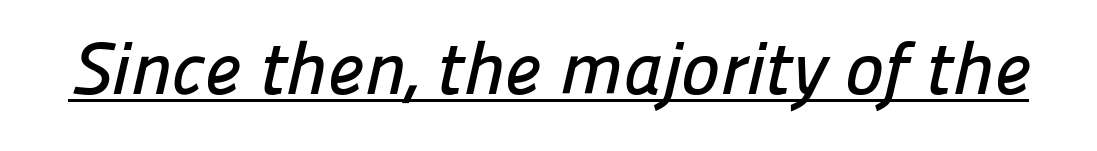
{"serif": "no", "width": "normal", "stroke_contrast": "low", "x_height": "medium", "monospaced": "no", "underline": "yes", "letter_spacing": "normal", "letter_spacing_em": 0.0, "glyph_px": 74}
